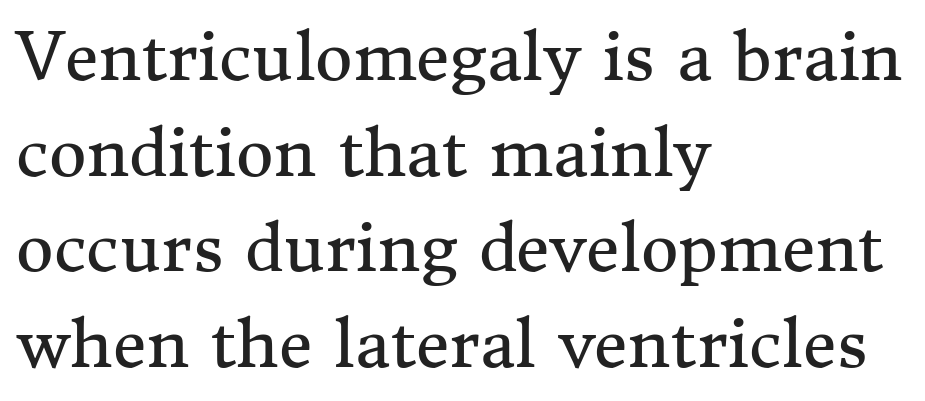
{"serif": "yes", "italic": "no", "bold": "no", "weight": "regular", "width": "normal", "stroke_contrast": "medium", "x_height": "medium", "monospaced": "no", "underline": "no", "align": "left", "line_spacing": "normal", "line_spacing_ratio": 1.47, "letter_spacing": "normal", "letter_spacing_em": 0.0, "glyph_px": 65}
